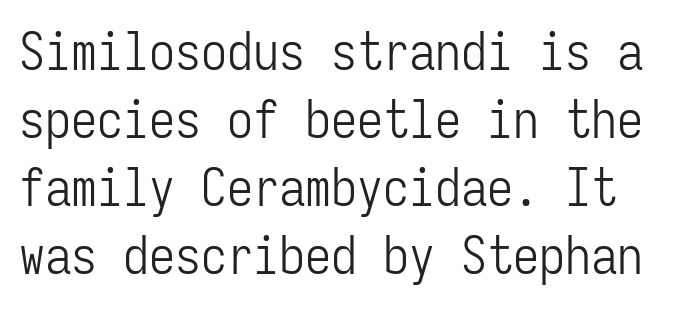
Q: Is the text bold? A: No.
Q: Is the text italic (slanted)? A: No, it is upright.
Q: Is the typeface a serif or a sans-serif typeface? A: Sans-serif.
Q: Is the text underlined? A: No.
Q: Is the spacing between letters normal or unusually wide? A: Normal.
Q: Is the spacing between lines tight, normal or loose? A: Normal.
Q: Width (condensed, normal, or wide)? A: Condensed.
Q: Stroke contrast? A: Low.
Q: x-height? A: Medium.
Q: Monospaced? A: Yes.
